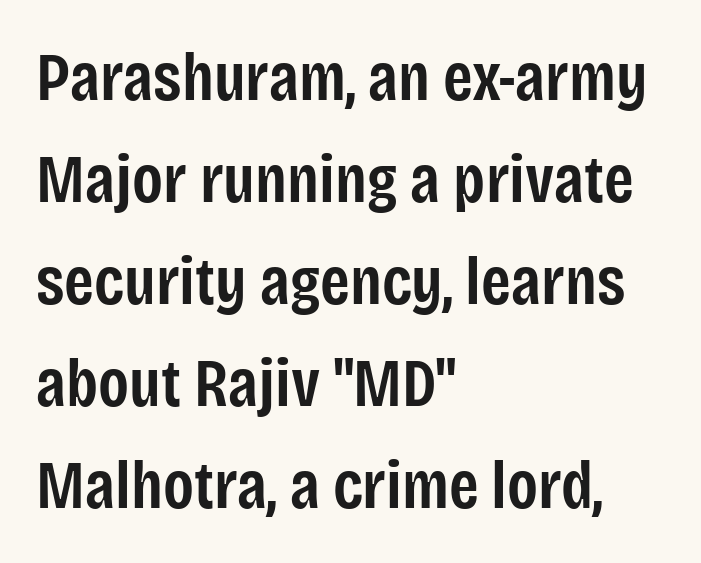
The image shows 68 px semibold, condensed sans-serif type, upright; set left-aligned, normal line spacing (1.5x), normal letter spacing, not underlined; low stroke contrast and a large x-height.
